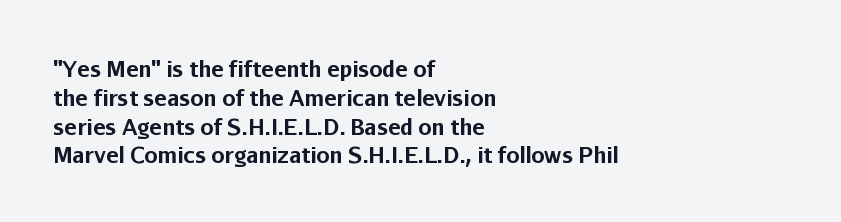
Q: Is the text bold? A: Yes.
Q: Is the text italic (slanted)? A: No, it is upright.
Q: Is the text underlined? A: No.
Q: How is the paragraph aligned? A: Left-aligned.
Q: Is the spacing between letters normal or unusually wide? A: Normal.
Q: Is the spacing between lines tight, normal or loose? A: Normal.
